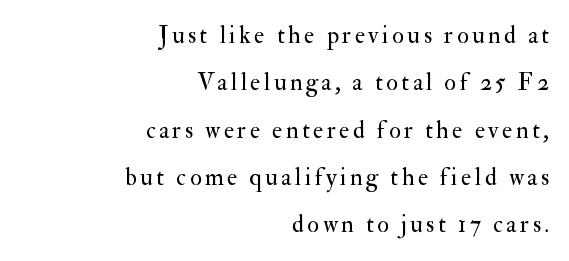
Q: Is the text bold? A: No.
Q: Is the text italic (slanted)? A: No, it is upright.
Q: Is the text underlined? A: No.
Q: How is the paragraph aligned? A: Right-aligned.
Q: Is the spacing between lines tight, normal or loose? A: Loose.
